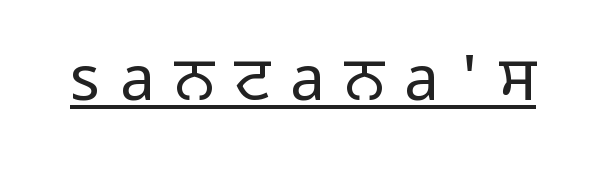
Note the varied advance widths — an 'i' is clearly narrower than an 'm'. Short note: letters widely spaced. To sum up the face: it is a sans, with no serifs. The strokes are not fattened; the text isn't bold. This rendering features underlined lettering.
